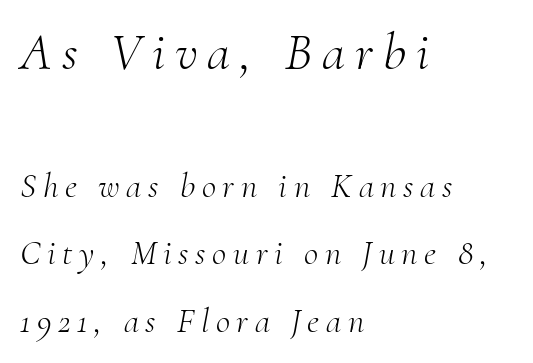
{"serif": "yes", "italic": "yes", "lean": "right", "slant_degrees": 10, "bold": "no", "weight": "light", "width": "normal", "stroke_contrast": "medium", "x_height": "small", "monospaced": "no", "underline": "no", "align": "left", "line_spacing": "loose", "line_spacing_ratio": 1.92, "larger_block": "first", "size_ratio": 1.51, "glyph_px": 53}
